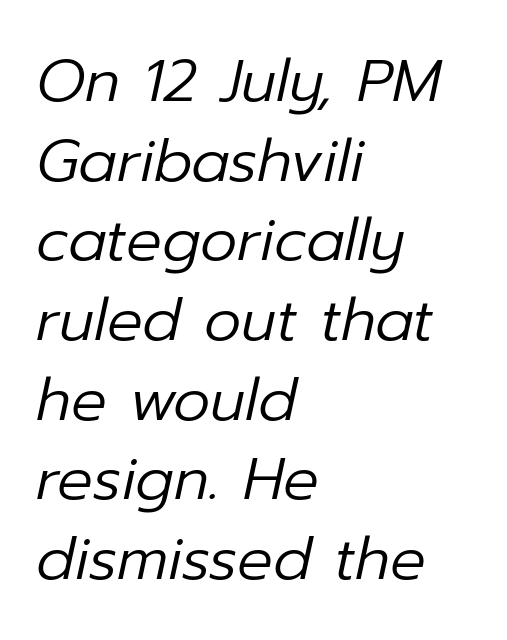
{"italic": "yes", "lean": "right", "slant_degrees": 12, "bold": "no", "weight": "regular", "width": "normal", "stroke_contrast": "low", "x_height": "medium", "monospaced": "no", "underline": "no", "align": "left", "line_spacing": "normal", "line_spacing_ratio": 1.35, "letter_spacing": "normal", "letter_spacing_em": 0.0, "glyph_px": 59}
